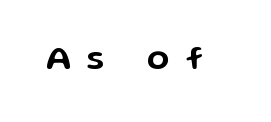
Q: Is the text italic (slanted)? A: No, it is upright.
Q: Is the typeface a serif or a sans-serif typeface? A: Sans-serif.
Q: Is the text underlined? A: No.
Q: Is the spacing between letters normal or unusually wide? A: Unusually wide.
Q: Width (condensed, normal, or wide)? A: Wide.
Q: Stroke contrast? A: Low.
Q: x-height? A: Medium.
Q: Monospaced? A: No.
